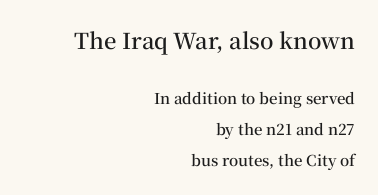
The image shows 22 px text type, upright; set right-aligned, loose line spacing (2.07x), normal letter spacing, not underlined; the first (top) block is 1.47x larger.
